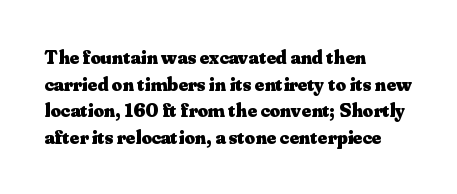
Q: Is the text bold? A: Yes.
Q: Is the text italic (slanted)? A: No, it is upright.
Q: Is the text underlined? A: No.
Q: How is the paragraph aligned? A: Left-aligned.
Q: Is the spacing between letters normal or unusually wide? A: Normal.
Q: Is the spacing between lines tight, normal or loose? A: Normal.
